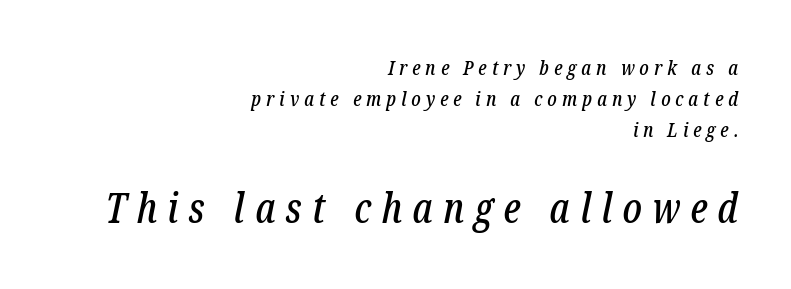
Horizontal bands of white between lines are of average thickness. The passage shown is typed in a proportional face where columns would drift. Size contrast runs from small at the top to large at the bottom. The font family rendered here belongs to the serif group. Loose tracking; the words dissolve into strings of separated letters. Descenders are the only things crossing below the line.
